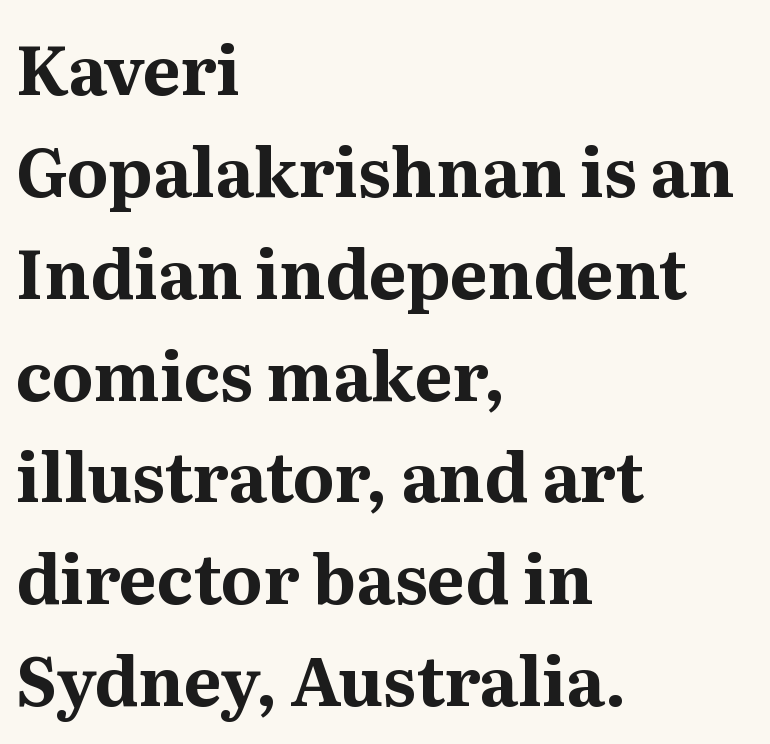
Q: Is the text bold? A: Yes.
Q: Is the text italic (slanted)? A: No, it is upright.
Q: Is the typeface a serif or a sans-serif typeface? A: Serif.
Q: Is the text underlined? A: No.
Q: How is the paragraph aligned? A: Left-aligned.
Q: Is the spacing between letters normal or unusually wide? A: Normal.
Q: Is the spacing between lines tight, normal or loose? A: Normal.
Q: Width (condensed, normal, or wide)? A: Normal.
Q: Stroke contrast? A: Medium.
Q: x-height? A: Medium.
Q: Monospaced? A: No.
